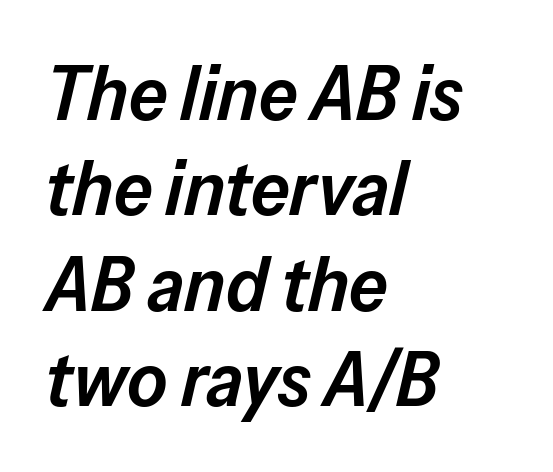
Q: Is the text bold? A: Semi-bold.
Q: Is the text italic (slanted)? A: Yes, it leans right by about 13 degrees.
Q: Is the text underlined? A: No.
Q: How is the paragraph aligned? A: Left-aligned.
Q: Is the spacing between letters normal or unusually wide? A: Normal.
Q: Width (condensed, normal, or wide)? A: Normal.
Q: Stroke contrast? A: Low.
Q: x-height? A: Medium.
Q: Monospaced? A: No.
